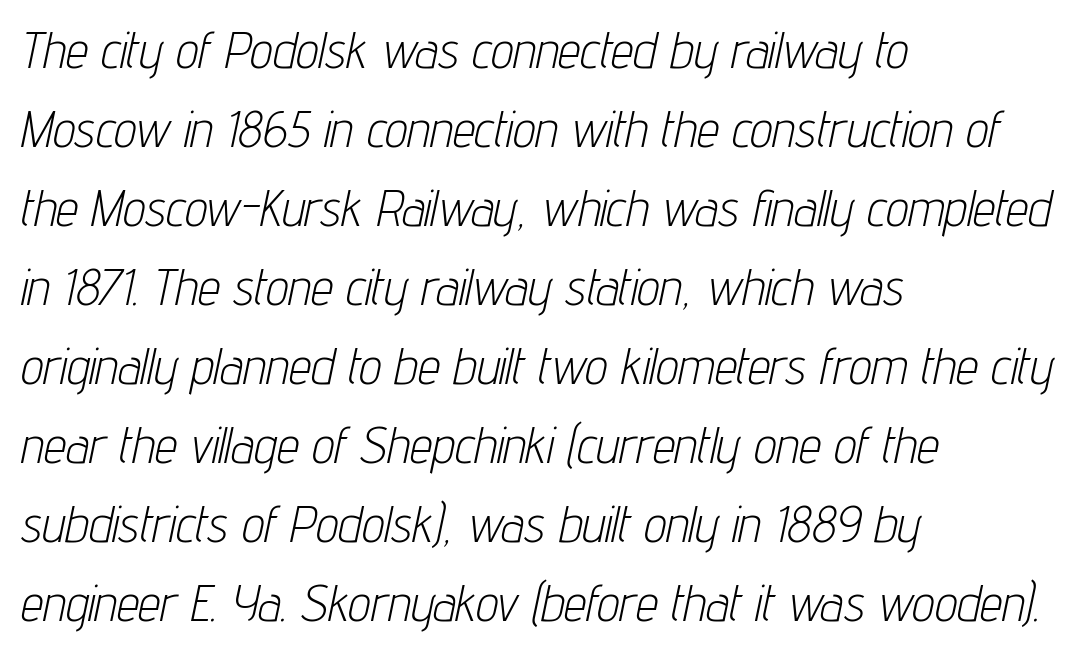
{"italic": "yes", "lean": "right", "slant_degrees": 12, "bold": "no", "weight": "light", "width": "condensed", "stroke_contrast": "low", "x_height": "medium", "monospaced": "no", "underline": "no", "align": "left", "line_spacing": "normal", "line_spacing_ratio": 1.58, "letter_spacing": "normal", "letter_spacing_em": 0.0, "glyph_px": 50}
